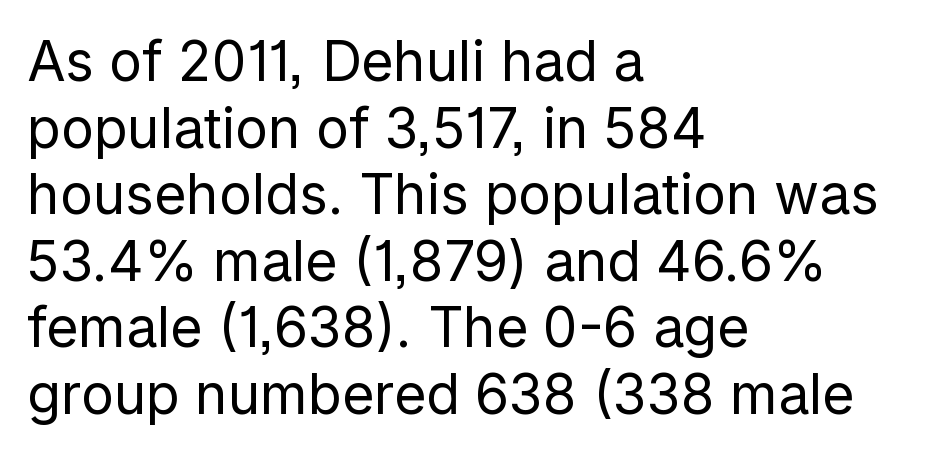
Q: Is the text bold? A: No.
Q: Is the text italic (slanted)? A: No, it is upright.
Q: Is the typeface a serif or a sans-serif typeface? A: Sans-serif.
Q: Is the text underlined? A: No.
Q: How is the paragraph aligned? A: Left-aligned.
Q: Is the spacing between letters normal or unusually wide? A: Normal.
Q: Width (condensed, normal, or wide)? A: Normal.
Q: Stroke contrast? A: Low.
Q: x-height? A: Medium.
Q: Monospaced? A: No.
